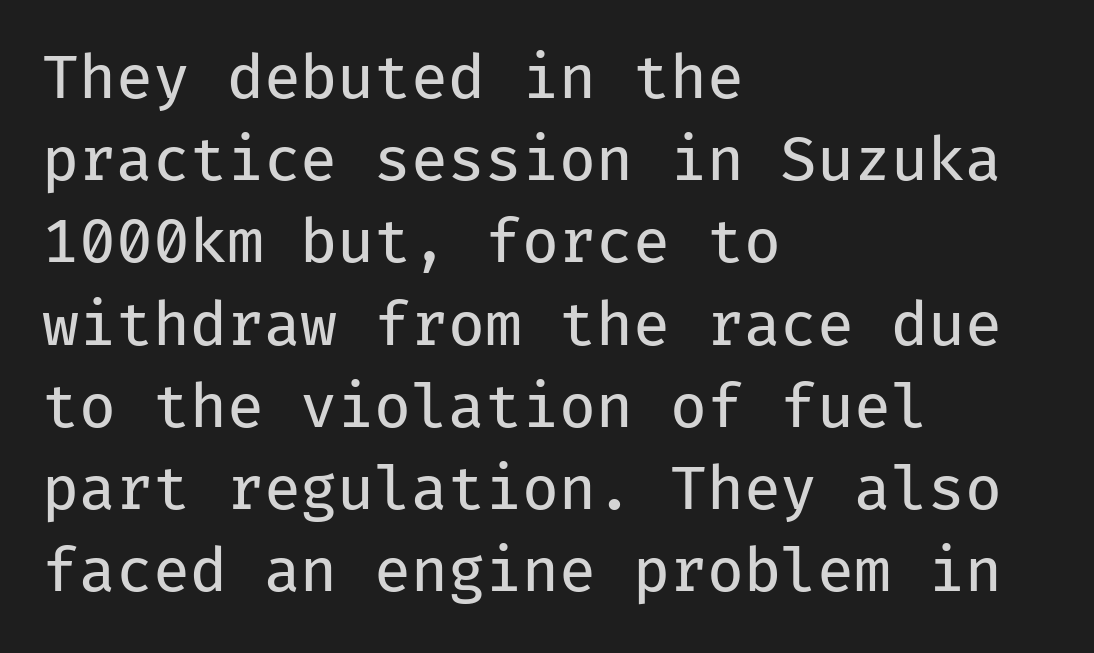
{"serif": "no", "italic": "no", "bold": "no", "weight": "regular", "width": "normal", "stroke_contrast": "low", "x_height": "medium", "monospaced": "yes", "underline": "no", "align": "left", "line_spacing": "normal", "line_spacing_ratio": 1.37, "letter_spacing": "normal", "letter_spacing_em": 0.0, "glyph_px": 60}
